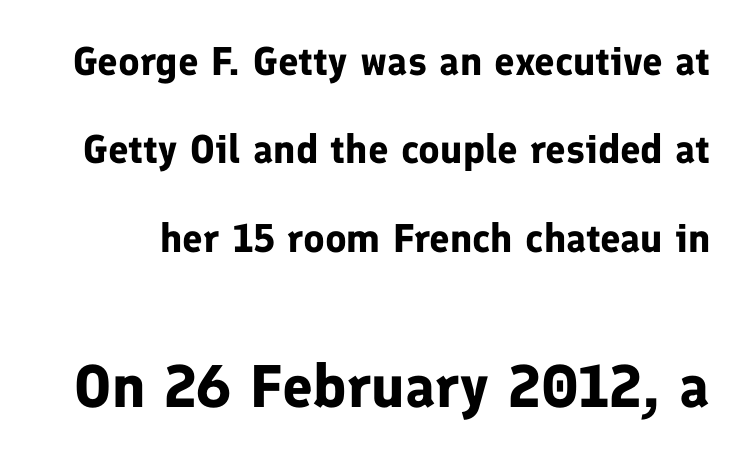
To sum up the face: it is a sans, with no serifs. Nobody touched the tracking dial on this one. Has an underline been added? It has not. Think of a printed novel: that variable character pitch is what you see here.
